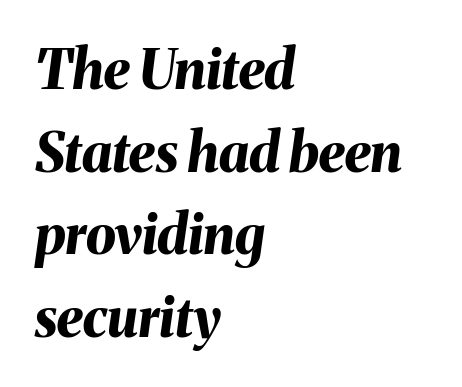
{"italic": "yes", "lean": "right", "slant_degrees": 8, "bold": "yes", "weight": "bold", "width": "normal", "stroke_contrast": "medium", "x_height": "medium", "monospaced": "no", "underline": "no", "align": "left", "line_spacing": "normal", "line_spacing_ratio": 1.53, "letter_spacing": "normal", "letter_spacing_em": 0.0, "glyph_px": 54}
